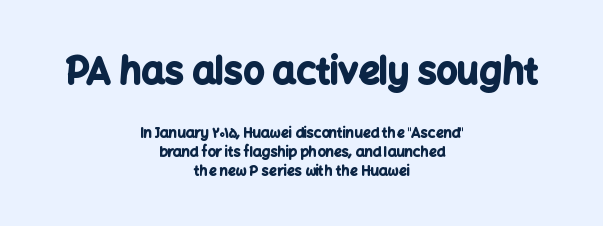
{"serif": "no", "italic": "no", "bold": "yes", "weight": "bold", "width": "normal", "stroke_contrast": "low", "x_height": "medium", "monospaced": "no", "underline": "no", "align": "center", "line_spacing": "normal", "line_spacing_ratio": 1.34, "letter_spacing": "normal", "letter_spacing_em": 0.0, "larger_block": "first", "size_ratio": 2.64, "glyph_px": 37}
